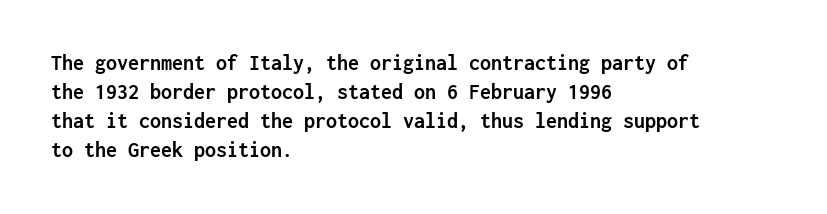
I'd describe the lettering as bold — thick and assertive. Line starts are locked; line ends wander. Nope, not italic — everything's standing straight. Only glyphs here, with clear space below each row.
